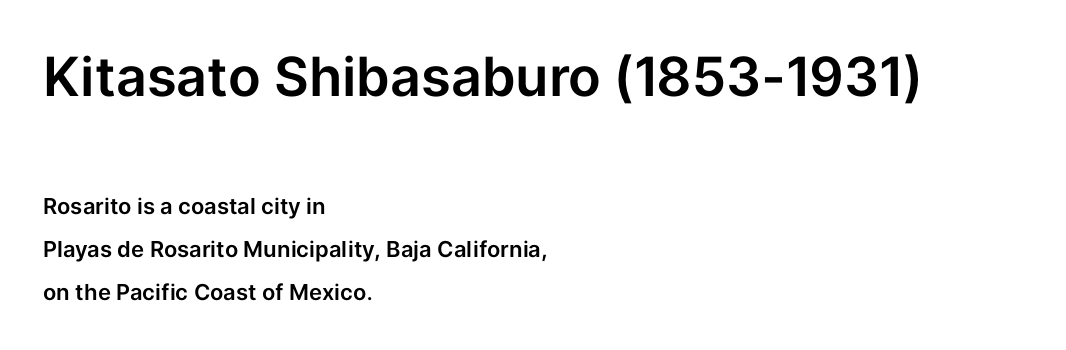
{"serif": "no", "italic": "no", "width": "normal", "stroke_contrast": "low", "x_height": "medium", "monospaced": "no", "underline": "no", "align": "left", "line_spacing": "loose", "line_spacing_ratio": 1.96, "letter_spacing": "normal", "letter_spacing_em": 0.0, "larger_block": "first", "size_ratio": 2.45, "glyph_px": 54}
